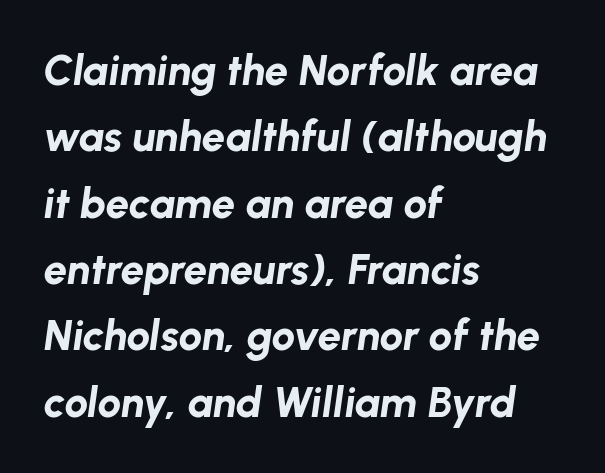
Q: Is the text bold? A: Yes.
Q: Is the text italic (slanted)? A: Yes, it leans right by about 8 degrees.
Q: Is the text underlined? A: No.
Q: How is the paragraph aligned? A: Left-aligned.
Q: Is the spacing between letters normal or unusually wide? A: Normal.
Q: Is the spacing between lines tight, normal or loose? A: Normal.
Q: Width (condensed, normal, or wide)? A: Normal.
Q: Stroke contrast? A: Low.
Q: x-height? A: Medium.
Q: Monospaced? A: No.
